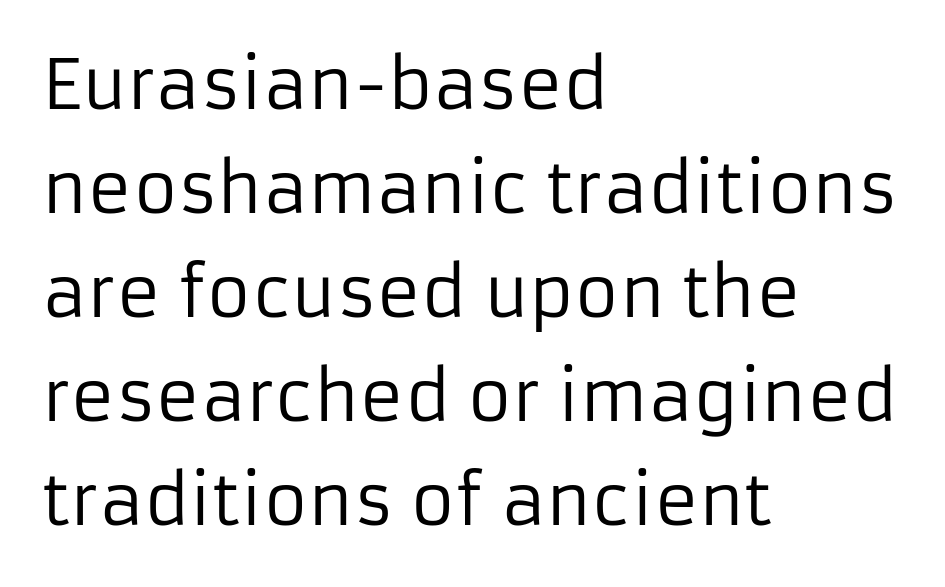
How are the letters spaced? Ordinarily, with no added tracking. Only glyphs here, with clear space below each row. Stem width sits at or under what a default text font uses. What kind of face is this? One without serifs — a sans.
